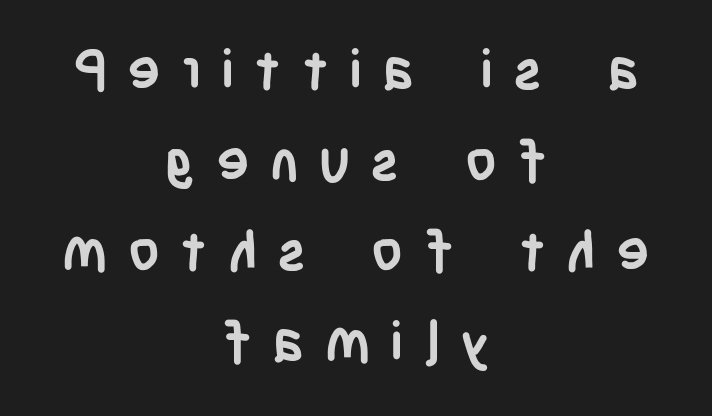
The image shows 55 px semibold, condensed sans-serif type, upright; set centered, normal line spacing (1.65x), unusually wide letter spacing (+0.37 em), not underlined; low stroke contrast and a large x-height.
